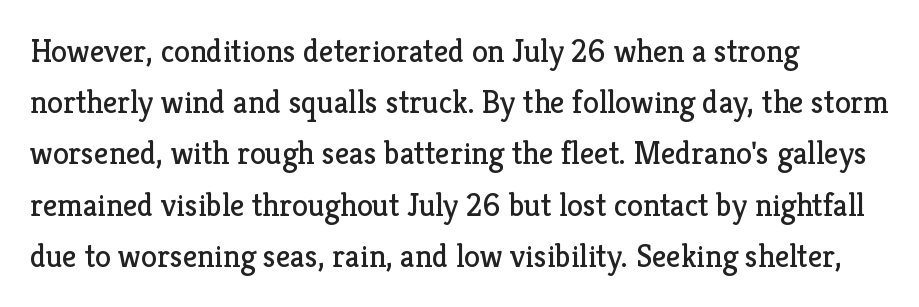
{"serif": "yes", "italic": "no", "bold": "no", "weight": "regular", "width": "normal", "stroke_contrast": "low", "x_height": "medium", "monospaced": "no", "underline": "no", "align": "left", "line_spacing": "normal", "line_spacing_ratio": 1.6, "letter_spacing": "normal", "letter_spacing_em": 0.0, "glyph_px": 32}
